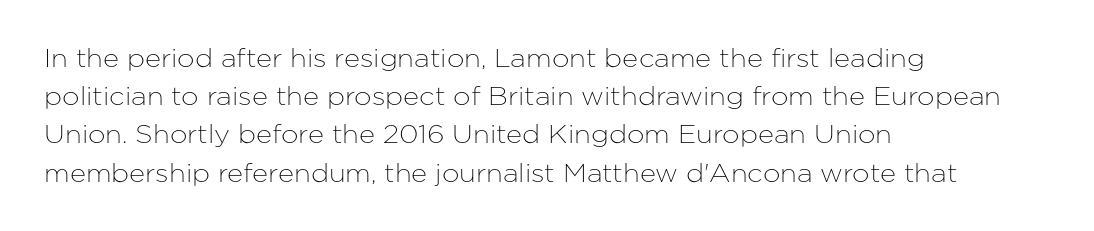
{"italic": "no", "underline": "no", "align": "left", "line_spacing": "normal", "line_spacing_ratio": 1.53, "letter_spacing": "normal", "letter_spacing_em": 0.0, "glyph_px": 25}
